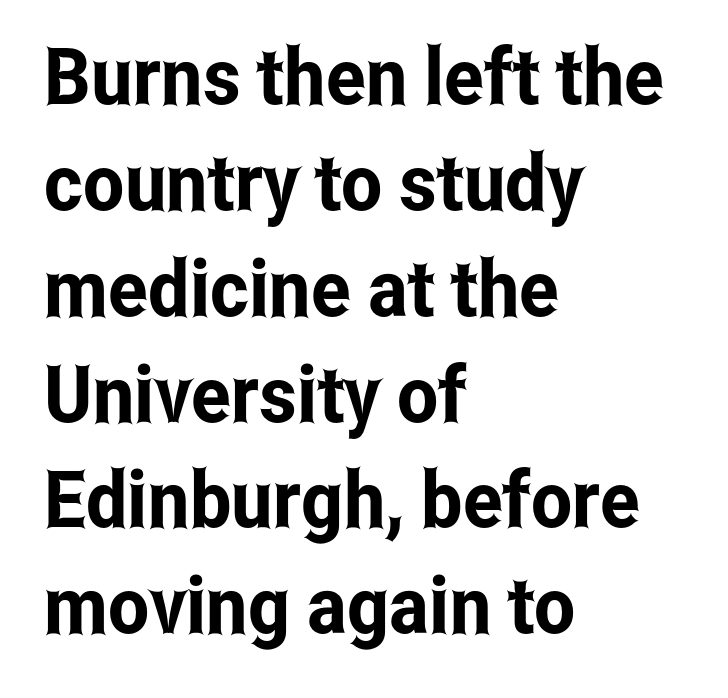
The image shows 79 px condensed sans-serif type, upright; set left-aligned, normal line spacing (1.34x), normal letter spacing, not underlined; low stroke contrast and a medium x-height.
